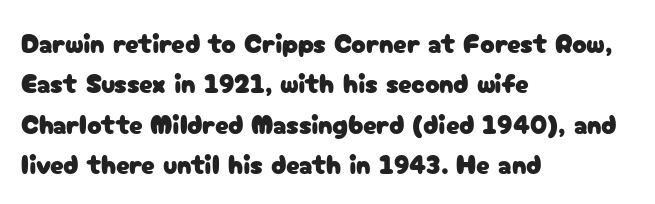
{"italic": "no", "underline": "no", "align": "left", "line_spacing": "normal", "line_spacing_ratio": 1.5, "letter_spacing": "normal", "letter_spacing_em": 0.0, "glyph_px": 27}
